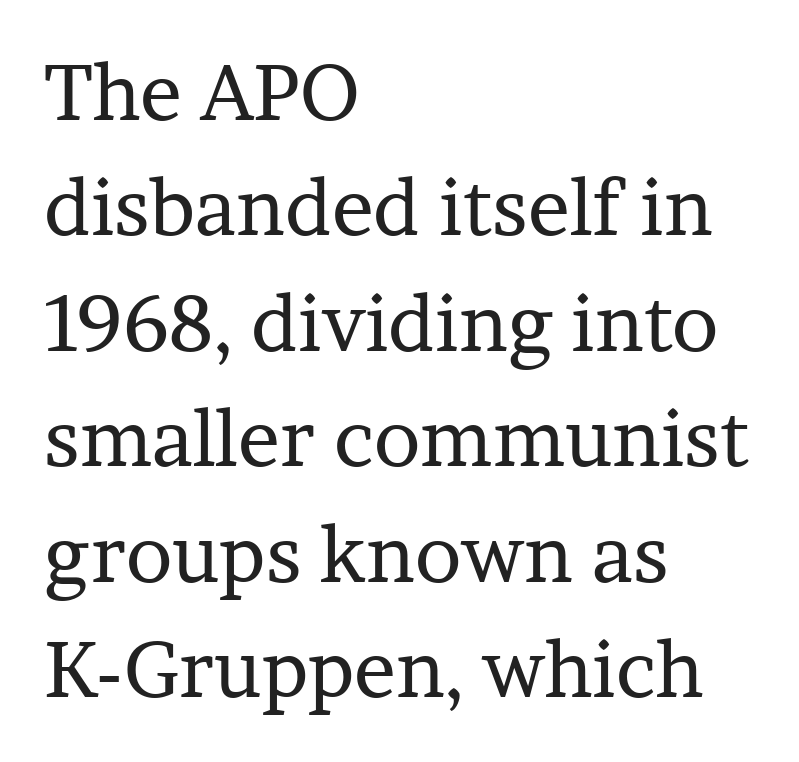
The image shows 78 px regular-weight serif type, upright; set left-aligned, normal line spacing (1.48x), normal letter spacing, not underlined; low stroke contrast and a medium x-height.
